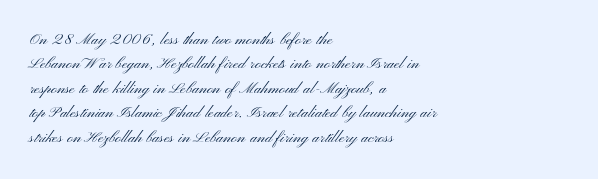
The image shows 20 px text type; set left-aligned, line spacing 1.22x, normal letter spacing, not underlined.
